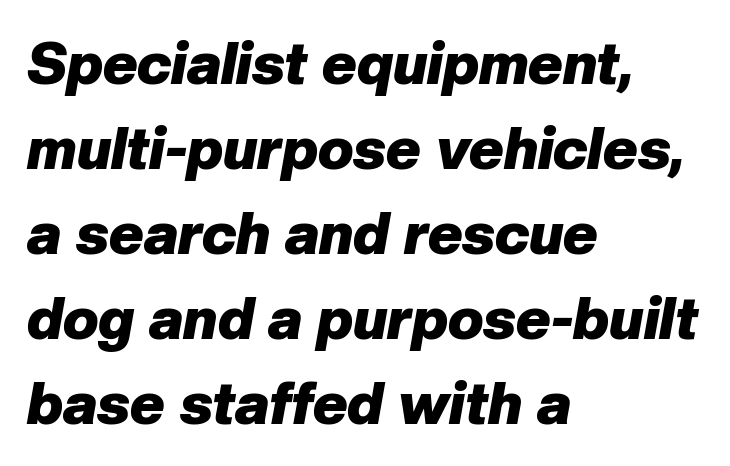
Line beginnings align vertically; line endings do not. You'd pick this weight for a headline — it's a proper bold. The letters are slanted; this is an italic face. Looks like regular typesetting: each glyph gets only the width it needs.
